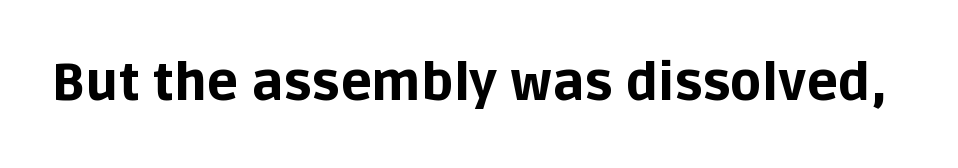
These lines carry a lot of weight — the face is fully bold. Note the varied advance widths — an 'i' is clearly narrower than an 'm'. A bare baseline throughout the passage. If you drew a line through each stem, it would be perfectly vertical. Nope, no serifs anywhere on these letters.
